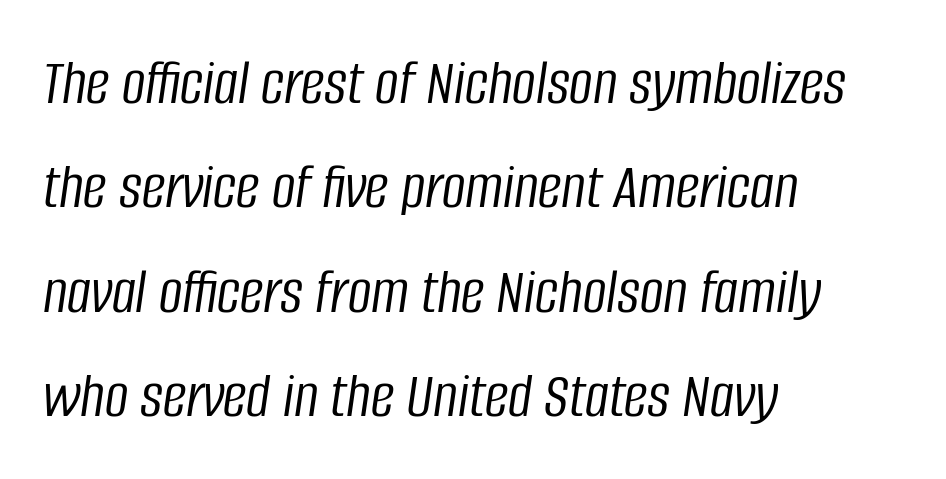
{"italic": "yes", "lean": "right", "slant_degrees": 8, "bold": "no", "weight": "light", "width": "condensed", "stroke_contrast": "low", "x_height": "large", "monospaced": "no", "underline": "no", "align": "left", "line_spacing": "normal", "line_spacing_ratio": 1.58, "letter_spacing": "normal", "letter_spacing_em": 0.0, "glyph_px": 66}
